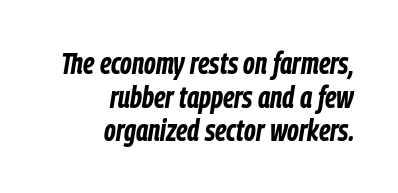
Q: Is the text bold? A: Yes.
Q: Is the text italic (slanted)? A: Yes, it leans right by about 9 degrees.
Q: Is the text underlined? A: No.
Q: How is the paragraph aligned? A: Right-aligned.
Q: Is the spacing between letters normal or unusually wide? A: Normal.
Q: Is the spacing between lines tight, normal or loose? A: Tight.
Q: Width (condensed, normal, or wide)? A: Condensed.
Q: Stroke contrast? A: Low.
Q: x-height? A: Medium.
Q: Monospaced? A: No.
